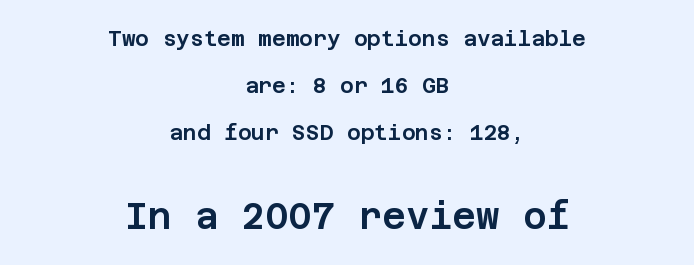
{"serif": "no", "italic": "no", "width": "normal", "stroke_contrast": "low", "x_height": "large", "underline": "no", "align": "center", "line_spacing": "loose", "line_spacing_ratio": 2.23, "letter_spacing": "normal", "letter_spacing_em": 0.0, "larger_block": "second", "size_ratio": 1.71, "glyph_px": 36}
